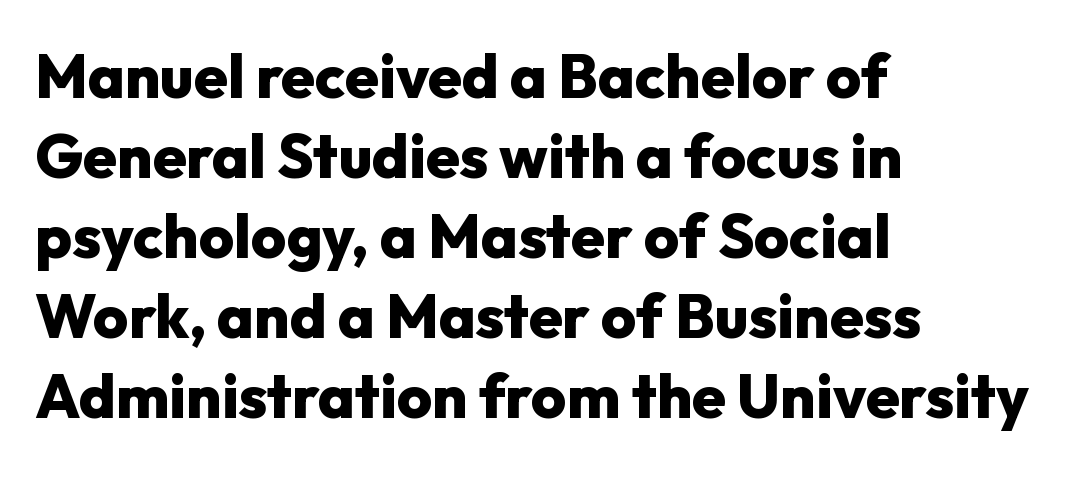
{"serif": "no", "italic": "no", "bold": "yes", "weight": "heavy", "width": "normal", "stroke_contrast": "low", "x_height": "medium", "monospaced": "no", "underline": "no", "align": "left", "line_spacing": "normal", "line_spacing_ratio": 1.31, "letter_spacing": "normal", "letter_spacing_em": 0.0, "glyph_px": 61}
